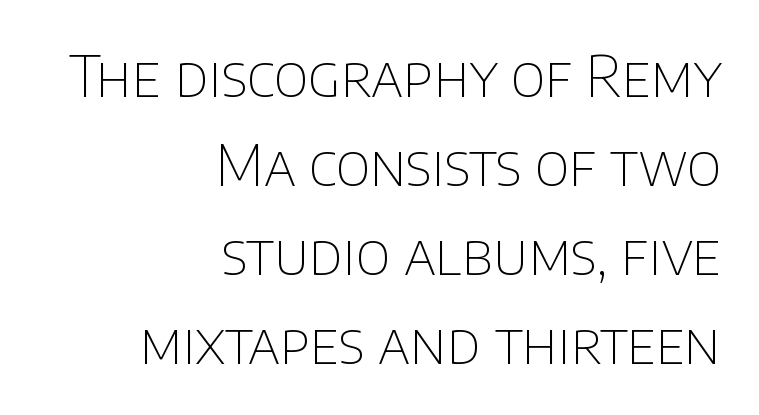
Q: Is the text bold? A: No.
Q: Is the text italic (slanted)? A: No, it is upright.
Q: Is the typeface a serif or a sans-serif typeface? A: Sans-serif.
Q: Is the text underlined? A: No.
Q: How is the paragraph aligned? A: Right-aligned.
Q: Is the spacing between letters normal or unusually wide? A: Normal.
Q: Is the spacing between lines tight, normal or loose? A: Normal.
Q: Width (condensed, normal, or wide)? A: Normal.
Q: Stroke contrast? A: Low.
Q: x-height? A: Large.
Q: Monospaced? A: No.
